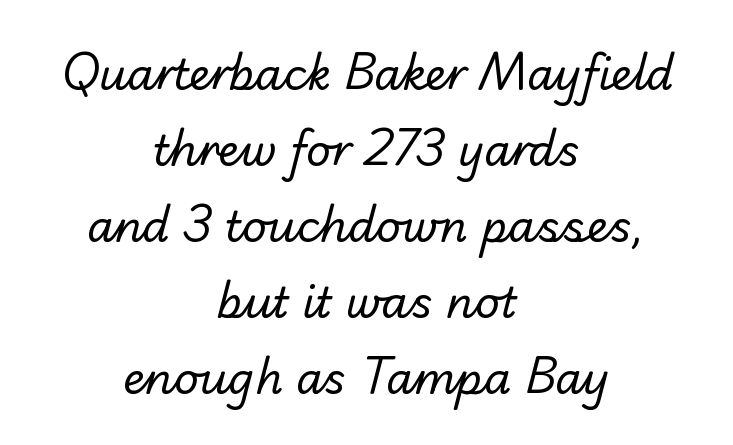
{"serif": "no", "bold": "no", "weight": "regular", "width": "normal", "stroke_contrast": "low", "x_height": "small", "monospaced": "no", "underline": "no", "align": "center", "line_spacing_ratio": 1.77, "letter_spacing": "normal", "letter_spacing_em": 0.0, "glyph_px": 43}
